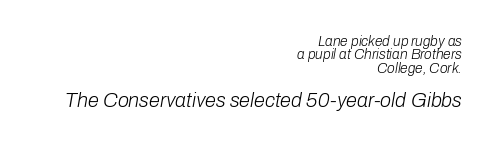
The image shows 20 px text type, italic (leaning right); set right-aligned, tight line spacing (0.96x), normal letter spacing, not underlined; the second (bottom) block is 1.43x larger.
